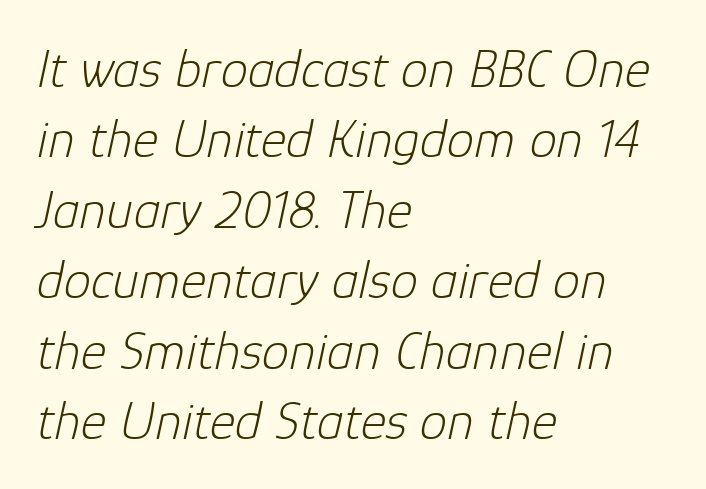
{"italic": "yes", "lean": "right", "slant_degrees": 12, "bold": "no", "weight": "light", "width": "normal", "stroke_contrast": "low", "x_height": "medium", "monospaced": "no", "underline": "no", "align": "left", "line_spacing": "normal", "line_spacing_ratio": 1.28, "letter_spacing": "normal", "letter_spacing_em": 0.0, "glyph_px": 55}
